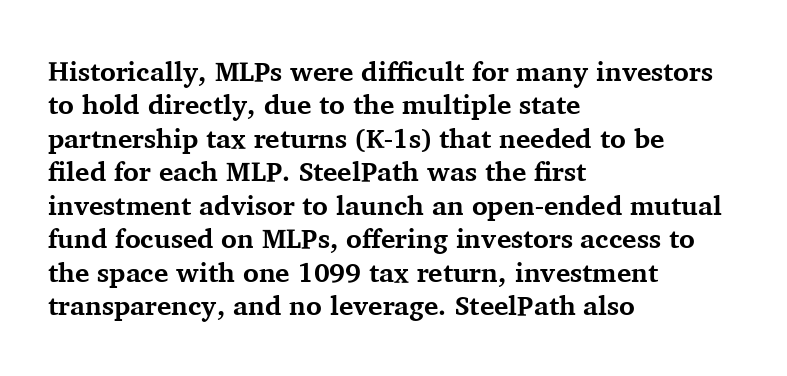
There is no visible air inserted between adjacent glyphs. Compared with a centered layout, this one pins lines to the left instead. The strokes are fattened all the way to bold. A typesetter would mark this as roman, not italic. The words here are not underlined.
